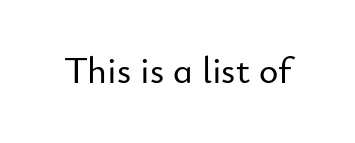
{"serif": "no", "italic": "no", "width": "normal", "stroke_contrast": "low", "x_height": "small", "monospaced": "no", "underline": "no", "letter_spacing": "normal", "letter_spacing_em": 0.0, "glyph_px": 37}
